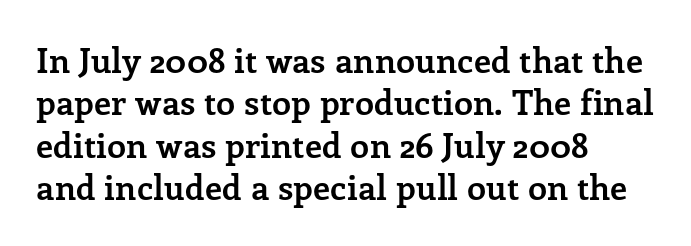
The lines sit at an ordinary, default distance from one another. Looks like regular typesetting: each glyph gets only the width it needs. Letters rest on an invisible, unmarked baseline. In terms of letterform style, serifs are clearly present. This is the regular roman posture of the typeface. A classic flush-left, rag-right setting is used for this passage.
